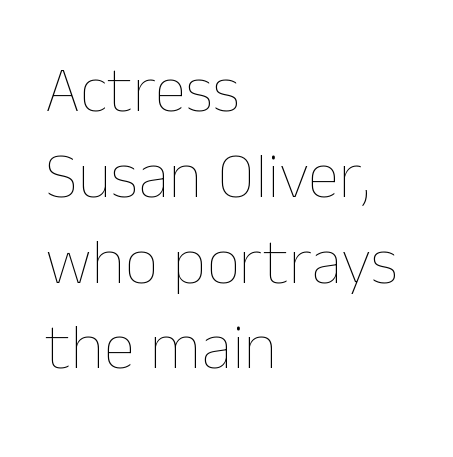
The rendering uses natural spacing where letterforms have individual widths. Nobody touched the tracking dial on this one. Characters remain perfectly vertical along every line. The font is comparable to plain body text, perhaps lighter.
